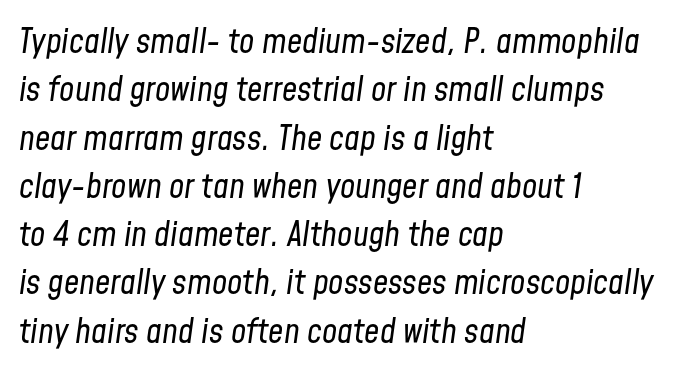
The image shows 34 px regular-weight, condensed type, italic (leaning right); set left-aligned, normal line spacing (1.42x), normal letter spacing, not underlined; low stroke contrast and a medium x-height.
